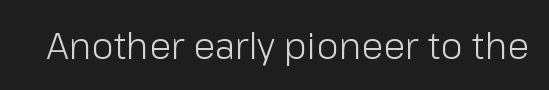
{"serif": "no", "italic": "no", "bold": "no", "weight": "light", "width": "normal", "stroke_contrast": "low", "x_height": "medium", "monospaced": "no", "underline": "no", "letter_spacing": "normal", "letter_spacing_em": 0.0, "glyph_px": 36}
